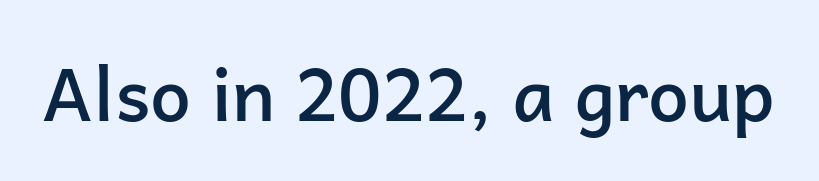
Q: Is the text bold? A: Semi-bold.
Q: Is the text italic (slanted)? A: No, it is upright.
Q: Is the typeface a serif or a sans-serif typeface? A: Sans-serif.
Q: Is the text underlined? A: No.
Q: Is the spacing between letters normal or unusually wide? A: Normal.
Q: Width (condensed, normal, or wide)? A: Normal.
Q: Stroke contrast? A: Low.
Q: x-height? A: Medium.
Q: Monospaced? A: No.
